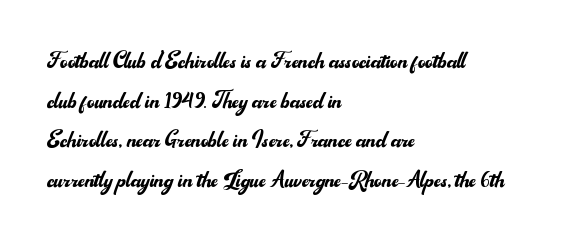
The image shows 29 px regular-weight sans-serif type; set left-aligned, normal line spacing (1.37x), normal letter spacing, not underlined; medium stroke contrast and a small x-height.
